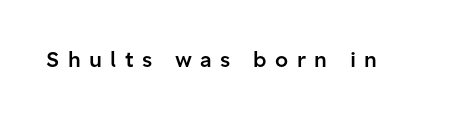
The image shows 21 px text type, upright; set unusually wide letter spacing (+0.4 em), not underlined.
